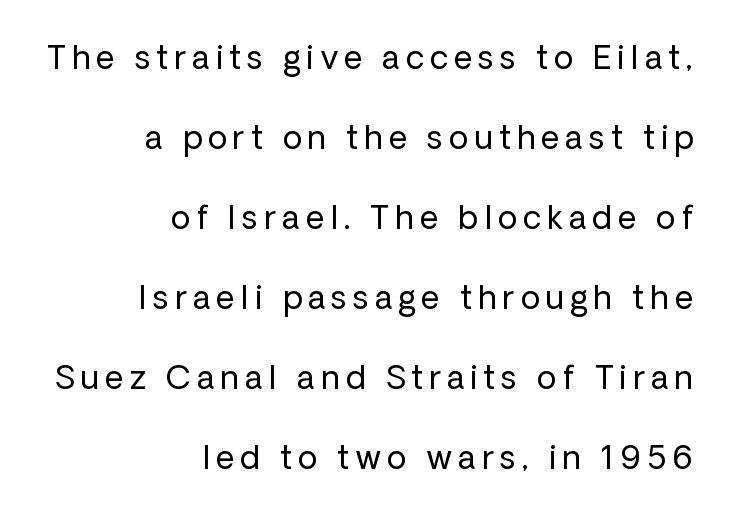
{"serif": "no", "italic": "no", "bold": "no", "weight": "regular", "width": "normal", "stroke_contrast": "low", "x_height": "medium", "monospaced": "no", "underline": "no", "align": "right", "line_spacing": "loose", "line_spacing_ratio": 2.5, "glyph_px": 32}
